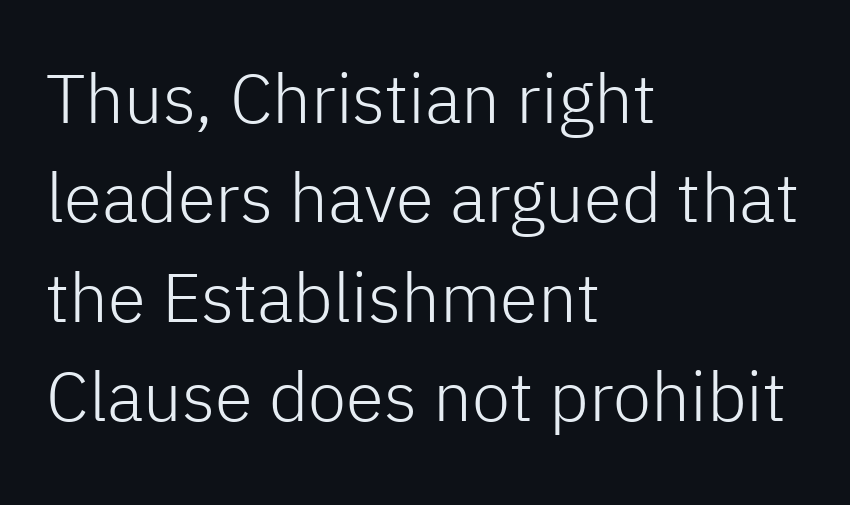
Q: Is the text bold? A: No.
Q: Is the text italic (slanted)? A: No, it is upright.
Q: Is the typeface a serif or a sans-serif typeface? A: Sans-serif.
Q: Is the text underlined? A: No.
Q: How is the paragraph aligned? A: Left-aligned.
Q: Is the spacing between letters normal or unusually wide? A: Normal.
Q: Is the spacing between lines tight, normal or loose? A: Normal.
Q: Width (condensed, normal, or wide)? A: Normal.
Q: Stroke contrast? A: Low.
Q: x-height? A: Medium.
Q: Monospaced? A: No.
